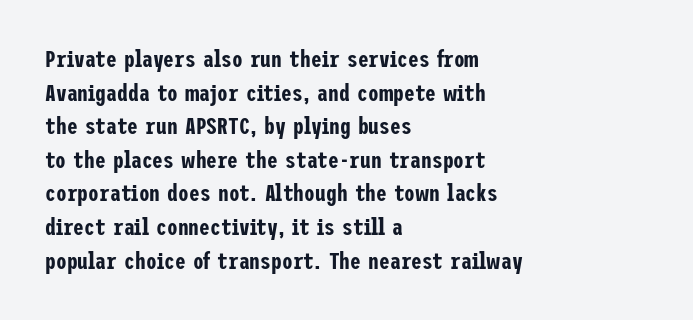
Leading matches the norm, producing a regular column. Every stem runs plumb, perpendicular to the baseline. Underline: absent. In CSS terms this would be text-align: left. Here the glyphs are tracked normally, forming tight word shapes.
